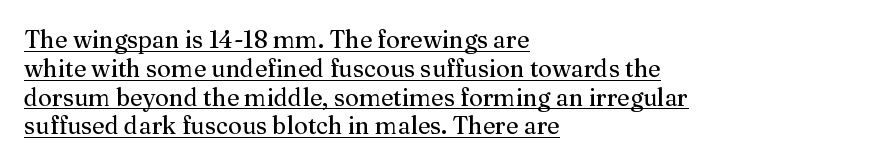
The type sits square on the baseline with zero lean. Nothing heavy about these letters — not bold at all. Notice how the passage keeps a crisp vertical edge on the left only. This rendering features underlined lettering.
